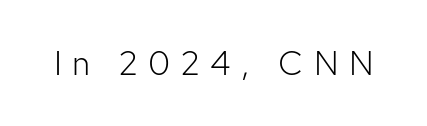
Q: Is the text bold? A: No.
Q: Is the text italic (slanted)? A: No, it is upright.
Q: Is the typeface a serif or a sans-serif typeface? A: Sans-serif.
Q: Is the text underlined? A: No.
Q: Is the spacing between letters normal or unusually wide? A: Unusually wide.
Q: Width (condensed, normal, or wide)? A: Normal.
Q: Stroke contrast? A: Low.
Q: x-height? A: Medium.
Q: Monospaced? A: No.
